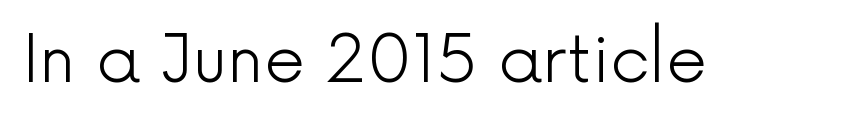
Each row of text sits above clean, open space. Examine the stroke ends and you'll find no serifs. These lines were composed using upright roman letters. Each word holds together tightly as a unit, with standard inter-letter gaps. You could not count columns in this text — the font is proportionally spaced.
